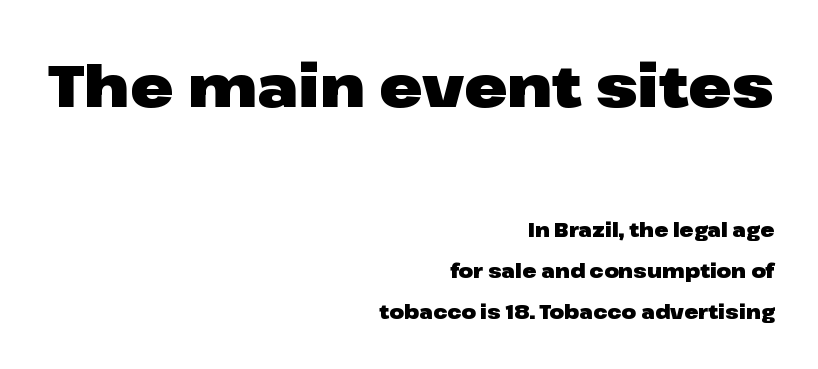
The image shows 58 px heavy, wide sans-serif type, upright; set right-aligned, loose line spacing (2.16x), normal letter spacing, not underlined; the first (top) block is 3.05x larger; low stroke contrast and a medium x-height.
